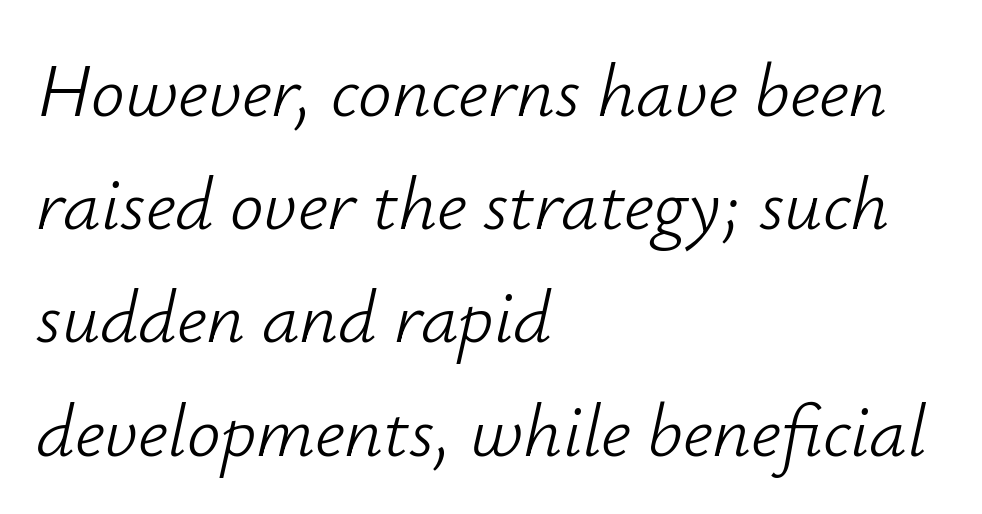
Tall strokes in this sample are angled rather than plumb. The cut favours lightness, reaching ordinary text weight at its darkest. Horizontally, the lines are justified to the leading edge only. The passage shown is not underscored anywhere. Students, observe: this is what conventionally led text looks like.
